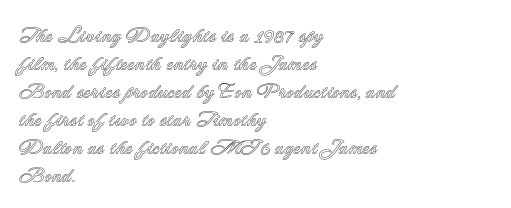
{"underline": "no", "align": "left", "line_spacing": "normal", "line_spacing_ratio": 1.33, "letter_spacing": "normal", "letter_spacing_em": 0.0, "glyph_px": 21}
